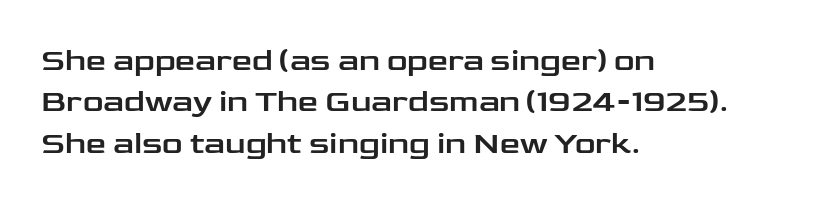
Q: Is the text italic (slanted)? A: No, it is upright.
Q: Is the typeface a serif or a sans-serif typeface? A: Sans-serif.
Q: Is the text underlined? A: No.
Q: How is the paragraph aligned? A: Left-aligned.
Q: Is the spacing between letters normal or unusually wide? A: Normal.
Q: Is the spacing between lines tight, normal or loose? A: Normal.
Q: Width (condensed, normal, or wide)? A: Wide.
Q: Stroke contrast? A: Low.
Q: x-height? A: Medium.
Q: Monospaced? A: No.
